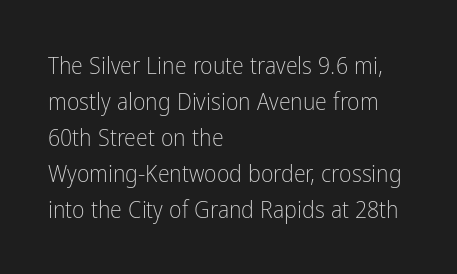
Q: Is the text bold? A: No.
Q: Is the text italic (slanted)? A: No, it is upright.
Q: Is the text underlined? A: No.
Q: How is the paragraph aligned? A: Left-aligned.
Q: Is the spacing between letters normal or unusually wide? A: Normal.
Q: Is the spacing between lines tight, normal or loose? A: Normal.
